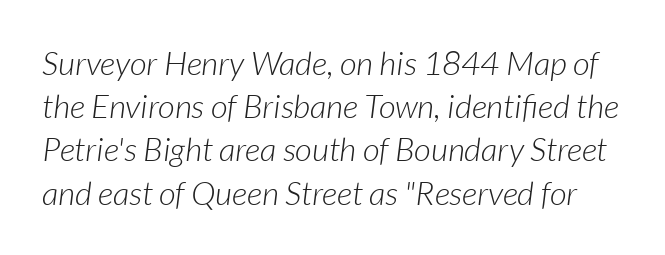
{"italic": "yes", "lean": "right", "slant_degrees": 7, "bold": "no", "weight": "light", "width": "normal", "stroke_contrast": "low", "x_height": "medium", "monospaced": "no", "underline": "no", "line_spacing": "normal", "line_spacing_ratio": 1.31, "letter_spacing": "normal", "letter_spacing_em": 0.0, "glyph_px": 33}
